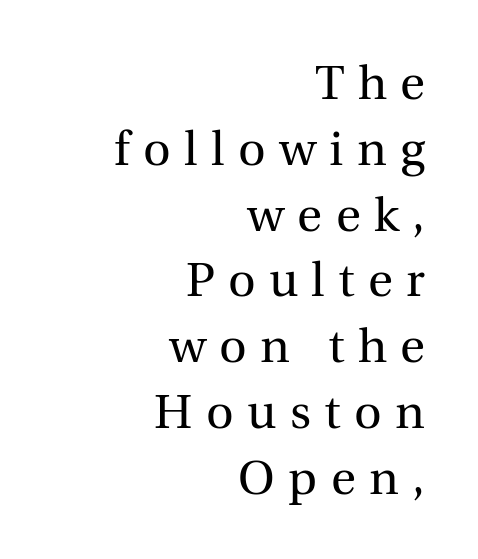
Q: Is the text bold? A: No.
Q: Is the text italic (slanted)? A: No, it is upright.
Q: Is the typeface a serif or a sans-serif typeface? A: Serif.
Q: Is the text underlined? A: No.
Q: How is the paragraph aligned? A: Right-aligned.
Q: Is the spacing between letters normal or unusually wide? A: Unusually wide.
Q: Is the spacing between lines tight, normal or loose? A: Normal.
Q: Width (condensed, normal, or wide)? A: Normal.
Q: x-height? A: Medium.
Q: Monospaced? A: No.
